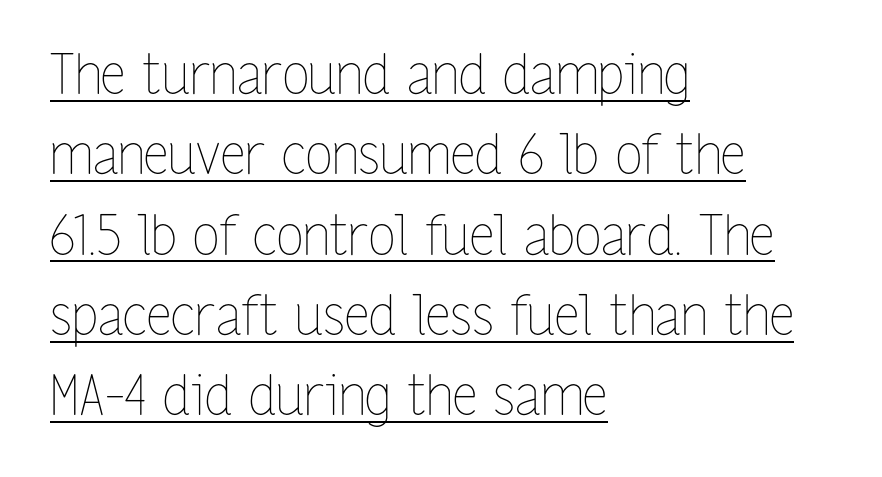
The image shows 55 px thin, condensed type, upright; set left-aligned, normal line spacing (1.46x), normal letter spacing, underlined; low stroke contrast and a medium x-height.
